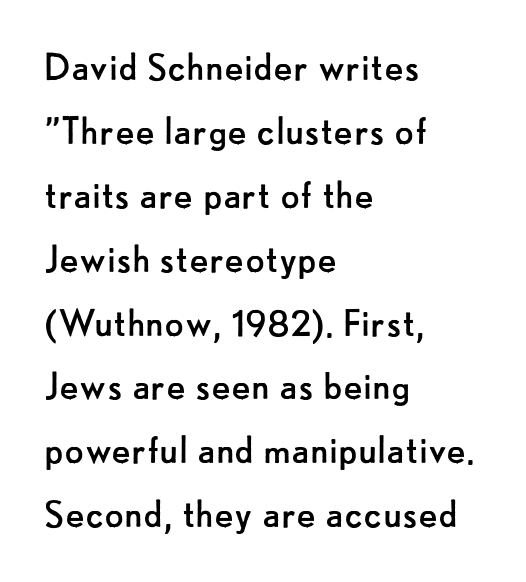
The image shows 45 px regular-weight sans-serif type, upright; set left-aligned, normal line spacing (1.42x), normal letter spacing, not underlined; low stroke contrast and a small x-height.
